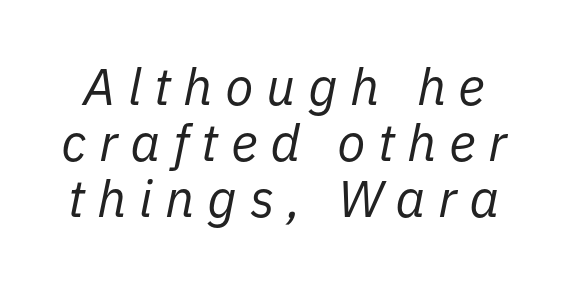
Observe the lean: these are italic letterforms. Note the varied advance widths — an 'i' is clearly narrower than an 'm'. Underlining? Definitely not there. Weight: in the light-to-regular range. The tracking reads as deliberately expanded to a designer's eye.
